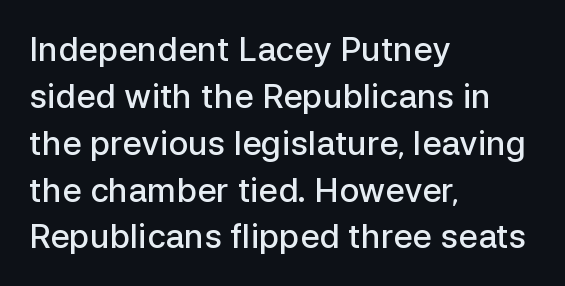
This rendering leaves character spacing at its baseline value. The lines are quadded left. Reading down the column, the eye jumps a familiar distance to each next line. Underlining? Definitely not there. Looks like regular typesetting: each glyph gets only the width it needs.
